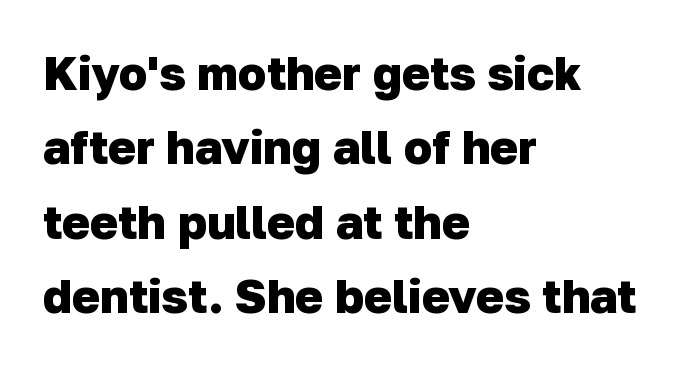
The image shows 47 px heavy sans-serif type; set left-aligned, normal line spacing (1.58x), normal letter spacing, not underlined; low stroke contrast and a medium x-height.
